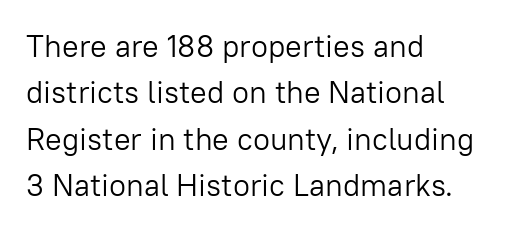
Honestly, the row spacing looks completely unremarkable. Just letters on the line, the space beneath them empty. These lines are composed in type without serifs. Every character sits straight up, as roman type does. Layout note: lines flush left. On a weight scale, this lands at 450 or below.
